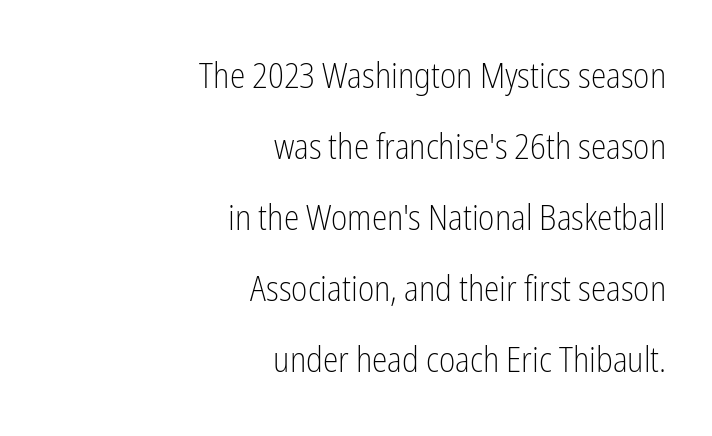
{"serif": "no", "italic": "no", "bold": "no", "weight": "light", "width": "condensed", "stroke_contrast": "low", "x_height": "medium", "monospaced": "no", "underline": "no", "align": "right", "line_spacing": "loose", "line_spacing_ratio": 2.03, "letter_spacing": "normal", "letter_spacing_em": 0.0, "glyph_px": 35}
